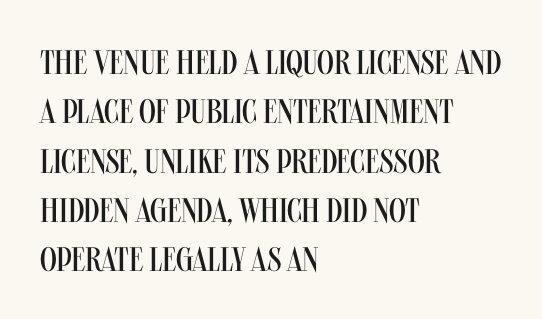
Q: Is the text bold? A: No.
Q: Is the text italic (slanted)? A: No, it is upright.
Q: Is the typeface a serif or a sans-serif typeface? A: Sans-serif.
Q: Is the text underlined? A: No.
Q: How is the paragraph aligned? A: Left-aligned.
Q: Is the spacing between letters normal or unusually wide? A: Normal.
Q: Is the spacing between lines tight, normal or loose? A: Normal.
Q: Width (condensed, normal, or wide)? A: Condensed.
Q: Stroke contrast? A: Medium.
Q: x-height? A: Large.
Q: Monospaced? A: No.
